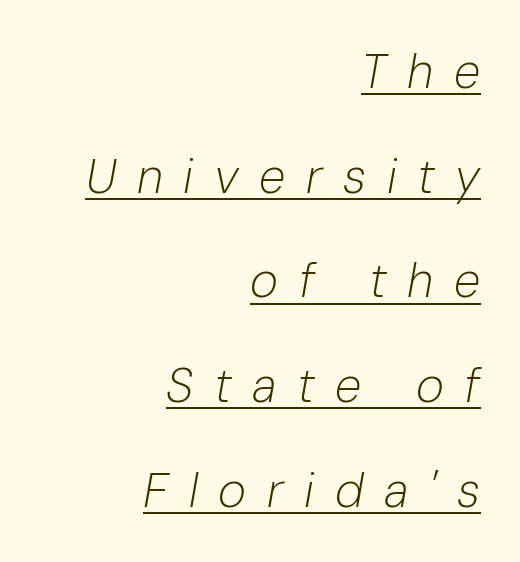
The designer dialed line spacing up above the default. This sample uses an oblique cut, with every glyph tilted off the vertical. The rendering uses natural spacing where letterforms have individual widths. Somebody hit Ctrl+U on this one — the words are underlined. There is plenty of visible air inserted between adjacent glyphs.
